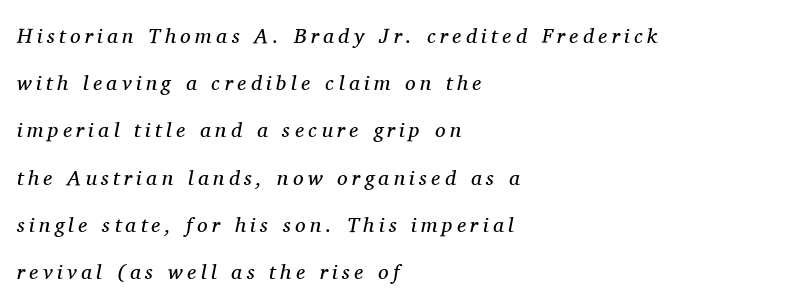
The image shows 21 px text type, italic (leaning right); set left-aligned, loose line spacing (2.25x), unusually wide letter spacing (+0.21 em), not underlined.
